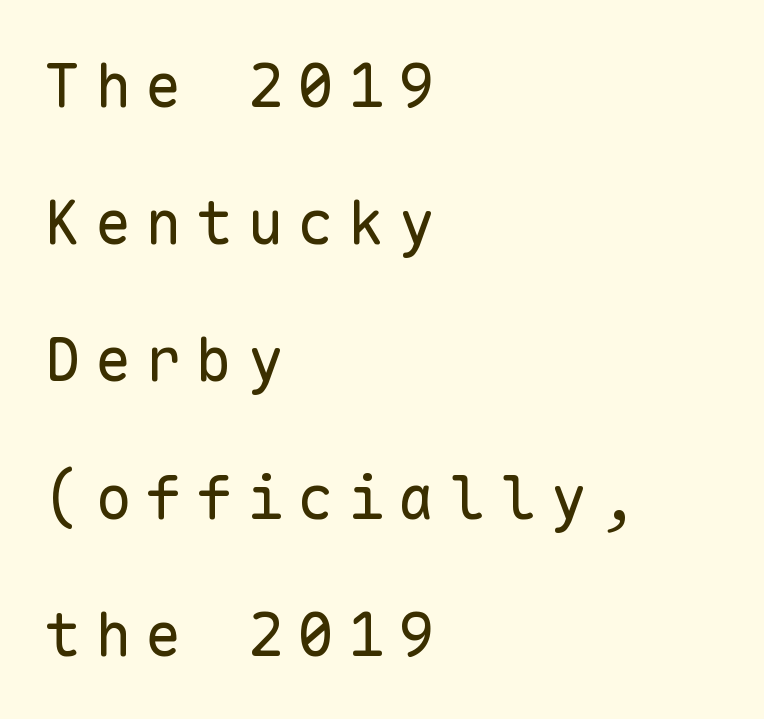
Regarding leading, the lines here are spaced well apart. You could count columns in this text — the font is strictly monospaced. No word sits above an underline. The text was rendered using a sans face with plain stroke endings. In terms of letterspacing, this is a distinctly airy, spread setting. Do the letters lean? They stand straight.
